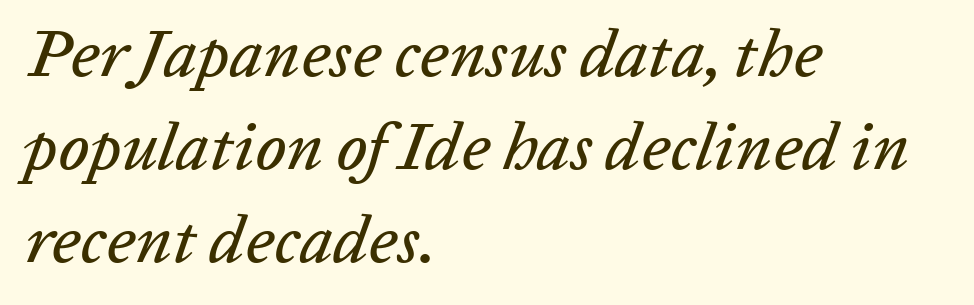
Q: Is the text italic (slanted)? A: Yes, it leans right by about 20 degrees.
Q: Is the text underlined? A: No.
Q: How is the paragraph aligned? A: Left-aligned.
Q: Is the spacing between letters normal or unusually wide? A: Normal.
Q: Is the spacing between lines tight, normal or loose? A: Normal.
Q: Width (condensed, normal, or wide)? A: Normal.
Q: Stroke contrast? A: Low.
Q: x-height? A: Medium.
Q: Monospaced? A: No.
